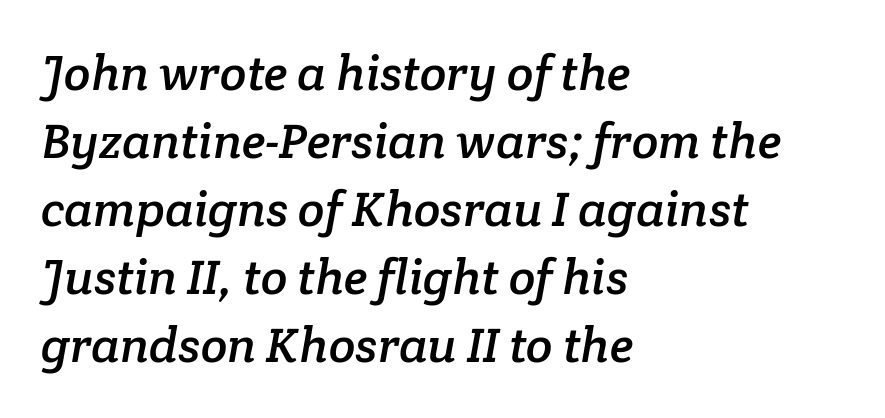
The face used here is rendered with its standard letterfit. Little horizontal feet cap the strokes, marking this as serif type. Varying glyph widths throughout — classic text-font behaviour. The line-height multiplier appears to be the usual default.
